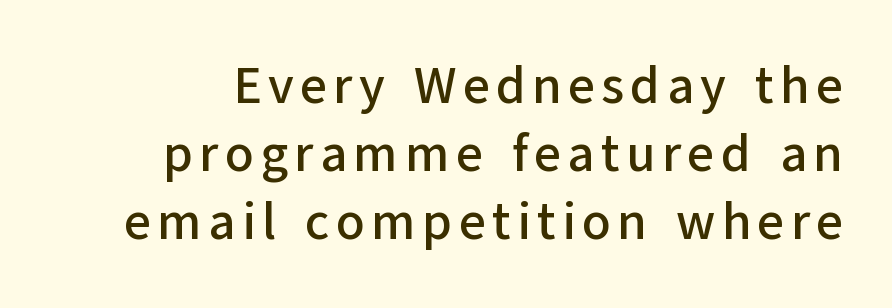
The specimen omits any rule beneath the text block's lines. Here the designer chose a conventional face with non-uniform glyph widths. Note: no serifs on the glyphs. Evenly set lines give the paragraph a standard silhouette. Every stem runs plumb, perpendicular to the baseline.
